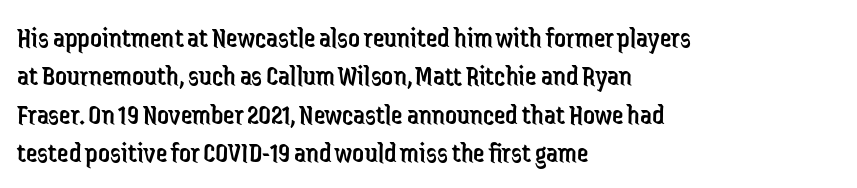
The image shows 29 px regular-weight, condensed sans-serif type, upright; set left-aligned, normal line spacing (1.32x), normal letter spacing, not underlined; low stroke contrast and a medium x-height.
